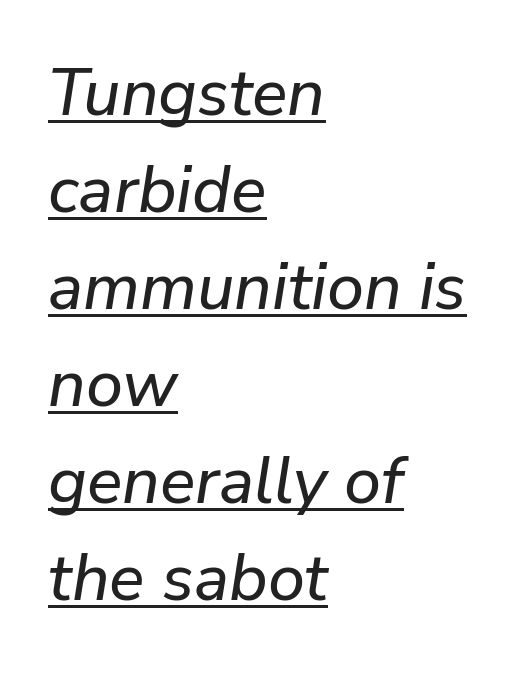
{"italic": "yes", "lean": "right", "slant_degrees": 9, "width": "normal", "stroke_contrast": "low", "x_height": "medium", "monospaced": "no", "underline": "yes", "align": "left", "line_spacing": "normal", "line_spacing_ratio": 1.47, "letter_spacing": "normal", "letter_spacing_em": 0.0, "glyph_px": 66}
